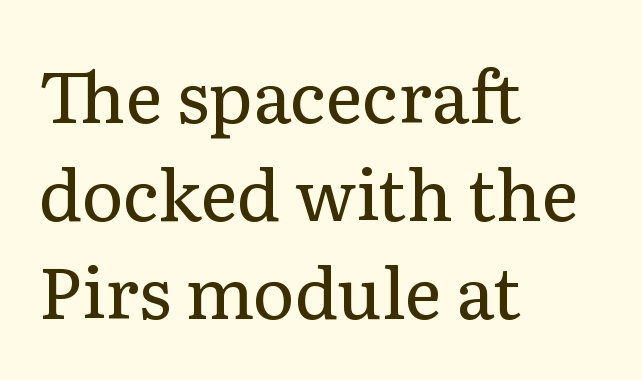
{"serif": "yes", "italic": "no", "bold": "no", "weight": "regular", "width": "normal", "stroke_contrast": "low", "x_height": "medium", "monospaced": "no", "underline": "no", "align": "left", "line_spacing": "normal", "line_spacing_ratio": 1.38, "letter_spacing": "normal", "letter_spacing_em": 0.0, "glyph_px": 71}
